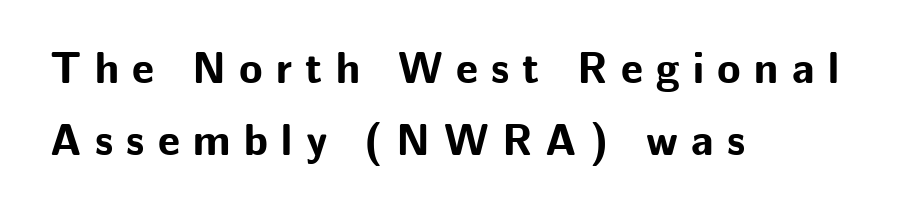
The image shows 43 px bold sans-serif type, upright; set left-aligned, normal line spacing (1.68x), unusually wide letter spacing (+0.31 em), not underlined; low stroke contrast and a medium x-height.
